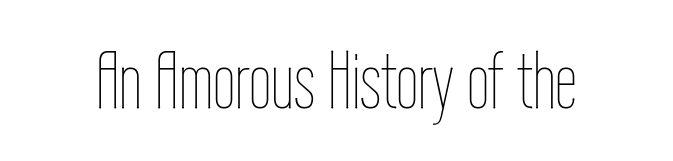
Q: Is the text bold? A: No.
Q: Is the text italic (slanted)? A: No, it is upright.
Q: Is the text underlined? A: No.
Q: Is the spacing between letters normal or unusually wide? A: Normal.
Q: Width (condensed, normal, or wide)? A: Condensed.
Q: Stroke contrast? A: Low.
Q: x-height? A: Medium.
Q: Monospaced? A: No.
